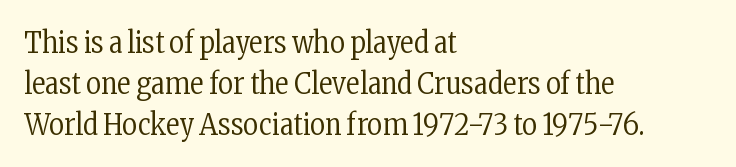
The image shows 29 px regular-weight, condensed serif type, upright; set left-aligned, normal line spacing (1.41x), normal letter spacing, not underlined; low stroke contrast and a medium x-height.
